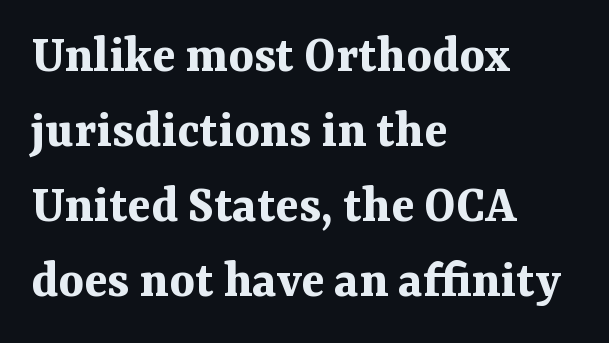
Alignment: flush left. Every character sits straight up, as roman type does. Clear beneath every line of the passage. Successive baselines arrive at the customary interval. Glyph-to-glyph distance matches everyday printed text. The sample has been set heavy, in full bold.
